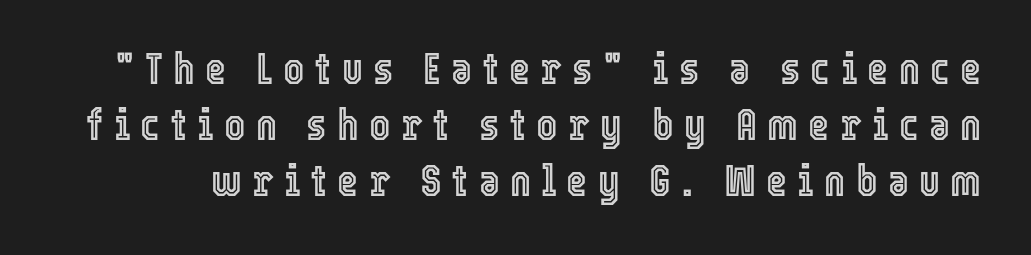
{"italic": "no", "width": "condensed", "x_height": "medium", "monospaced": "no", "underline": "no", "line_spacing_ratio": 1.24, "letter_spacing": "wide", "letter_spacing_em": 0.23, "glyph_px": 45}
